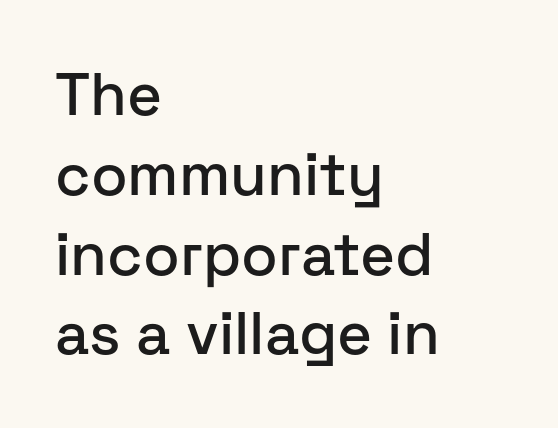
{"serif": "no", "italic": "no", "width": "normal", "stroke_contrast": "low", "x_height": "medium", "monospaced": "no", "underline": "no", "align": "left", "line_spacing": "normal", "line_spacing_ratio": 1.33, "letter_spacing": "normal", "letter_spacing_em": 0.0, "glyph_px": 60}
